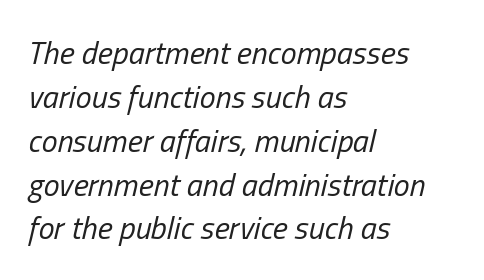
This sample has the flowing, uneven cadence of proportional lettering. No heavy texture on the line: the type isn't bold. Words float on clear page, feet unadorned. There's an unmistakable incline to the writing here. A typesetter would call this leading conventional body-copy spacing. The face used here is rendered with its standard letterfit.
